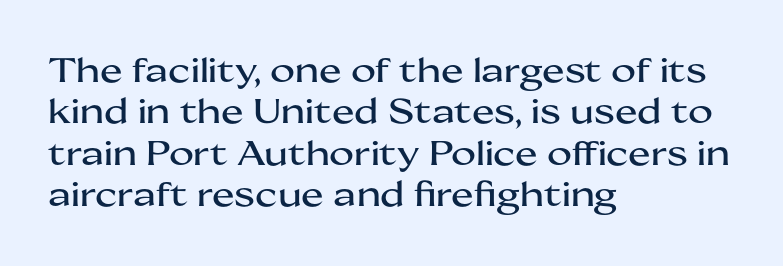
Honestly, there is no underline to notice here at all. A typesetter would mark this as roman, not italic. You could not count columns in this text — the font is proportionally spaced. Horizontal alignment here is leftward, the default for most running prose.
